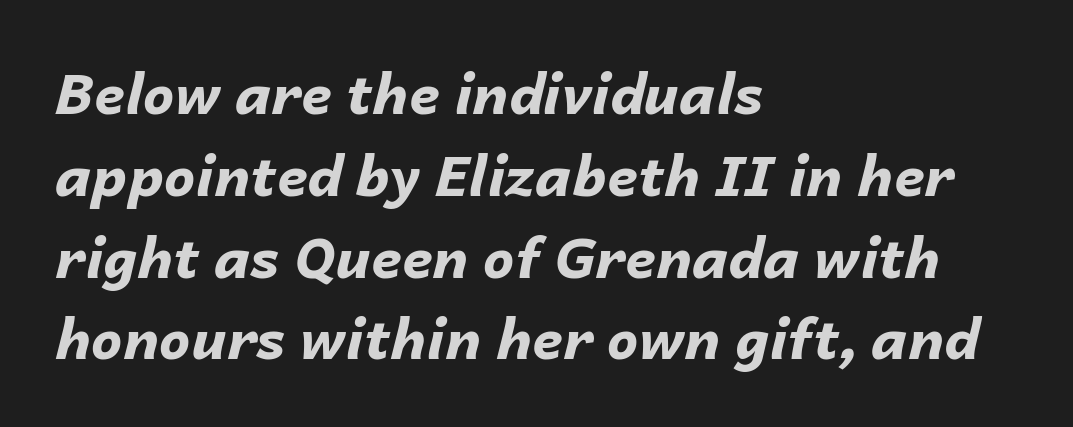
A bare baseline throughout the passage. Interline gaps are of average width in this sample. The letters sit at their default tracking, neither squeezed nor spread. You could not count columns in this text — the font is proportionally spaced. This is oblique type, the kind used for emphasis or titles.
